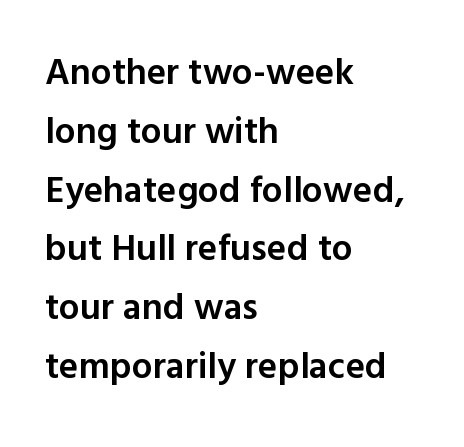
The image shows 37 px semibold sans-serif type, upright; set left-aligned, normal line spacing (1.59x), normal letter spacing, not underlined; a medium x-height.
